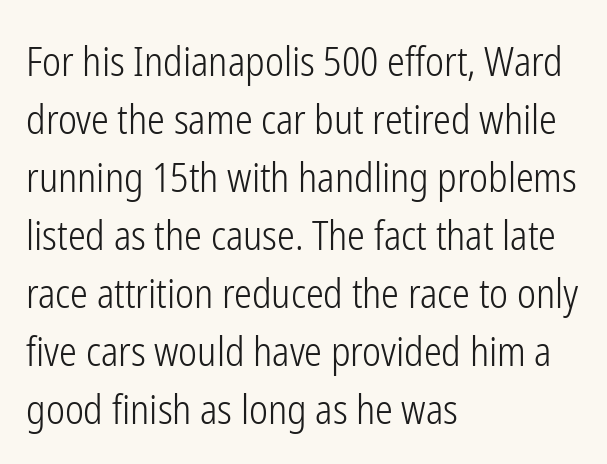
The image shows 40 px light, condensed sans-serif type, upright; set left-aligned, normal line spacing (1.45x), normal letter spacing, not underlined; low stroke contrast and a medium x-height.
